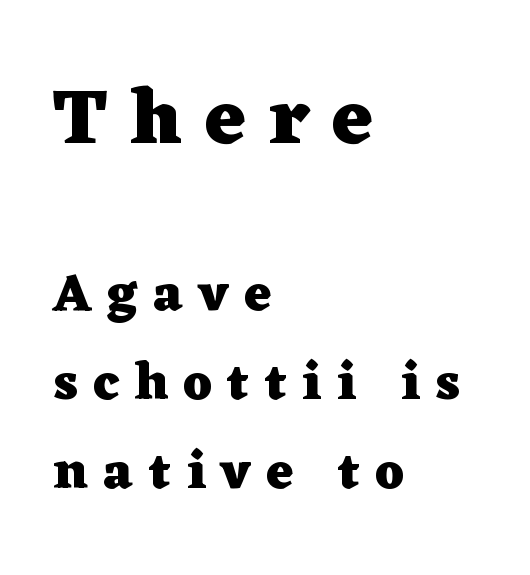
{"serif": "yes", "italic": "no", "bold": "yes", "weight": "heavy", "width": "wide", "stroke_contrast": "low", "x_height": "medium", "monospaced": "no", "underline": "no", "align": "left", "line_spacing_ratio": 1.72, "letter_spacing": "wide", "letter_spacing_em": 0.3, "larger_block": "first", "size_ratio": 1.5, "glyph_px": 78}
